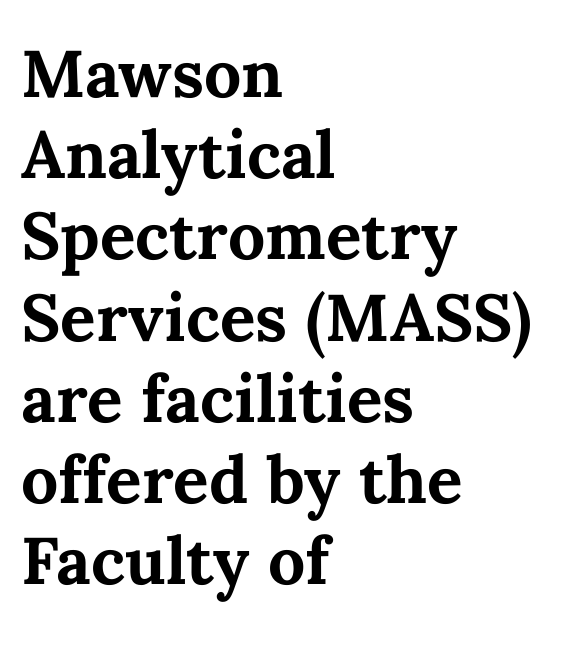
{"italic": "no", "bold": "yes", "weight": "bold", "width": "normal", "stroke_contrast": "medium", "x_height": "medium", "monospaced": "no", "underline": "no", "align": "left", "line_spacing_ratio": 1.23, "letter_spacing": "normal", "letter_spacing_em": 0.0, "glyph_px": 66}
